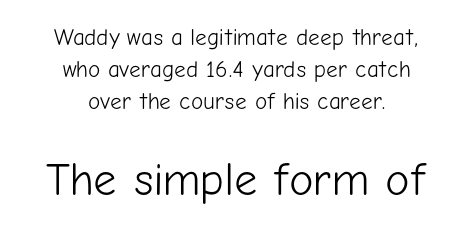
{"serif": "no", "italic": "no", "bold": "no", "weight": "light", "width": "normal", "stroke_contrast": "low", "x_height": "medium", "monospaced": "no", "underline": "no", "align": "center", "line_spacing": "normal", "line_spacing_ratio": 1.39, "letter_spacing": "normal", "letter_spacing_em": 0.0, "larger_block": "second", "size_ratio": 2.0, "glyph_px": 46}
